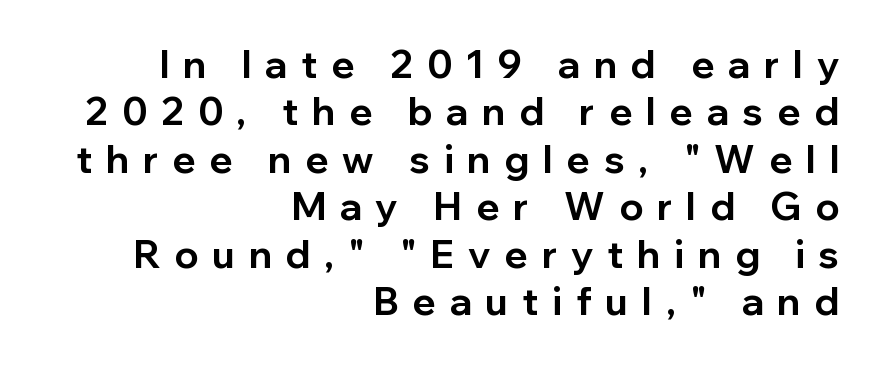
{"serif": "no", "italic": "no", "bold": "yes", "weight": "bold", "width": "normal", "stroke_contrast": "low", "x_height": "medium", "monospaced": "no", "underline": "no", "align": "right", "line_spacing": "normal", "line_spacing_ratio": 1.25, "letter_spacing": "wide", "letter_spacing_em": 0.37, "glyph_px": 38}
